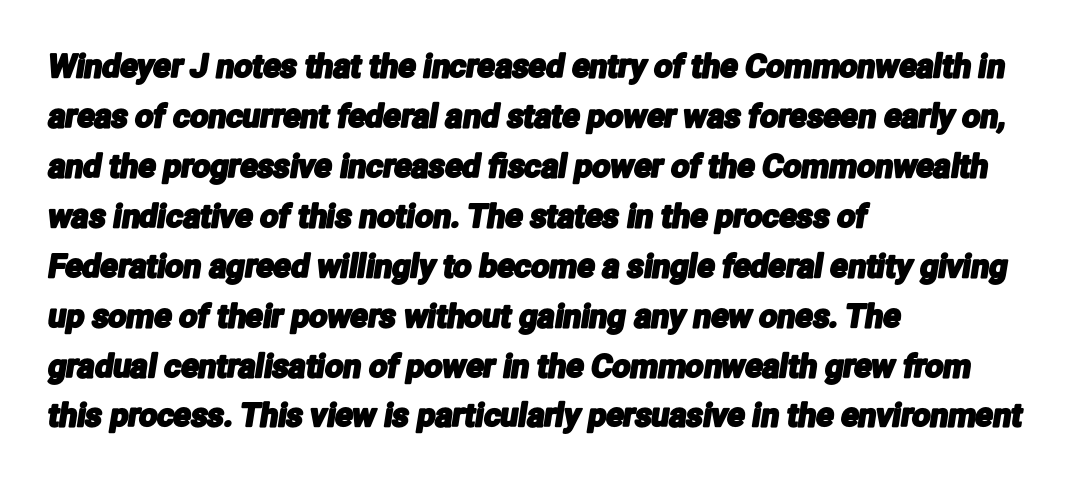
{"serif": "no", "width": "condensed", "stroke_contrast": "low", "x_height": "medium", "monospaced": "no", "underline": "no", "align": "left", "line_spacing": "normal", "line_spacing_ratio": 1.56, "letter_spacing": "normal", "letter_spacing_em": 0.0, "glyph_px": 32}
